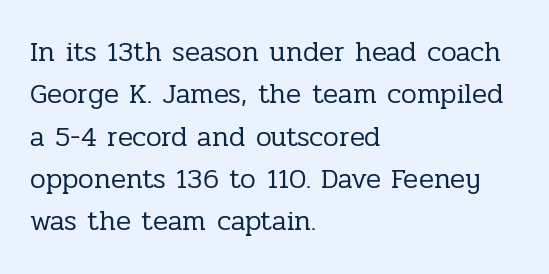
The image shows 28 px regular-weight serif type, upright; set left-aligned, normal line spacing (1.51x), normal letter spacing, not underlined; low stroke contrast and a medium x-height.
